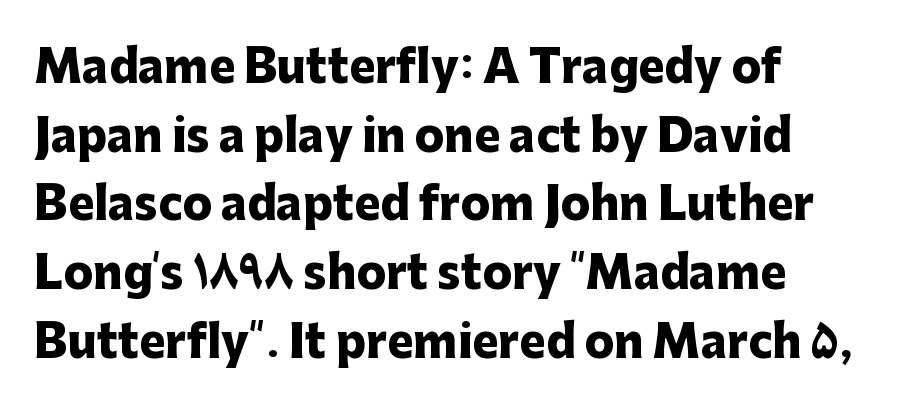
Q: Is the text bold? A: Yes.
Q: Is the text italic (slanted)? A: No, it is upright.
Q: Is the typeface a serif or a sans-serif typeface? A: Sans-serif.
Q: Is the text underlined? A: No.
Q: How is the paragraph aligned? A: Left-aligned.
Q: Is the spacing between letters normal or unusually wide? A: Normal.
Q: Is the spacing between lines tight, normal or loose? A: Normal.
Q: Width (condensed, normal, or wide)? A: Normal.
Q: Stroke contrast? A: Low.
Q: x-height? A: Medium.
Q: Monospaced? A: No.
